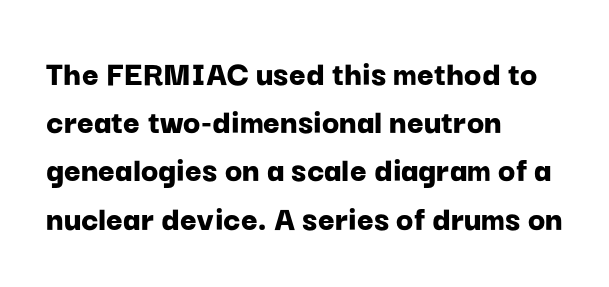
Q: Is the text bold? A: Yes.
Q: Is the text italic (slanted)? A: No, it is upright.
Q: Is the typeface a serif or a sans-serif typeface? A: Sans-serif.
Q: Is the text underlined? A: No.
Q: How is the paragraph aligned? A: Left-aligned.
Q: Is the spacing between letters normal or unusually wide? A: Normal.
Q: Is the spacing between lines tight, normal or loose? A: Normal.
Q: Width (condensed, normal, or wide)? A: Normal.
Q: Stroke contrast? A: Low.
Q: x-height? A: Medium.
Q: Monospaced? A: No.
